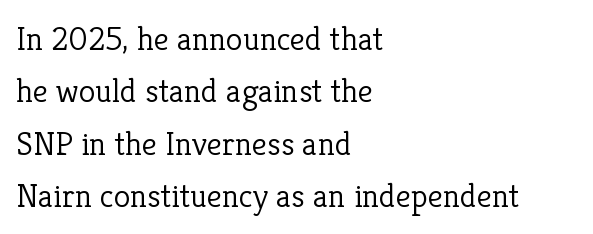
The image shows 34 px light serif type, upright; set left-aligned, normal line spacing (1.54x), normal letter spacing, not underlined; low stroke contrast and a medium x-height.
